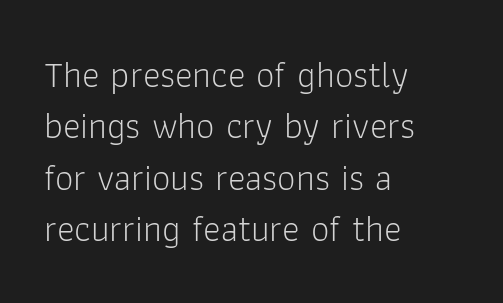
Q: Is the text bold? A: No.
Q: Is the text italic (slanted)? A: No, it is upright.
Q: Is the typeface a serif or a sans-serif typeface? A: Sans-serif.
Q: Is the text underlined? A: No.
Q: How is the paragraph aligned? A: Left-aligned.
Q: Is the spacing between letters normal or unusually wide? A: Normal.
Q: Is the spacing between lines tight, normal or loose? A: Normal.
Q: Width (condensed, normal, or wide)? A: Normal.
Q: Stroke contrast? A: Low.
Q: x-height? A: Medium.
Q: Monospaced? A: No.
